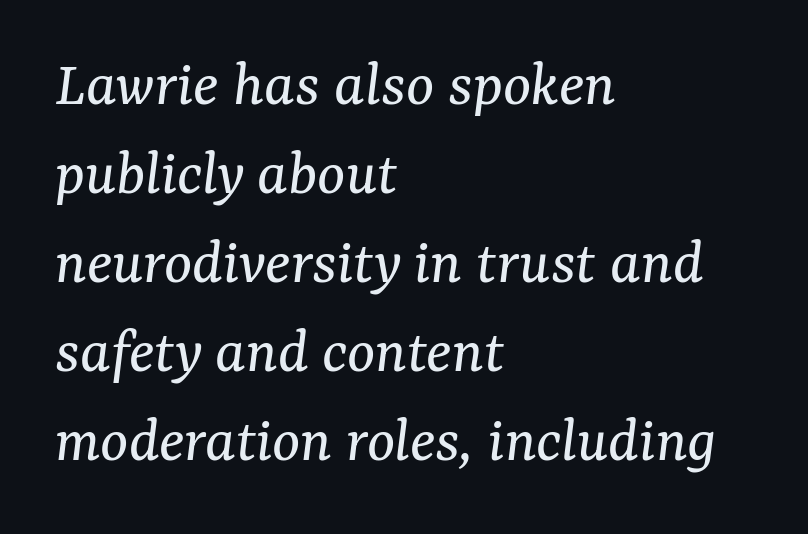
The image shows 66 px regular-weight serif type, italic (leaning right); set left-aligned, normal line spacing (1.35x), normal letter spacing, not underlined; medium stroke contrast and a medium x-height.
